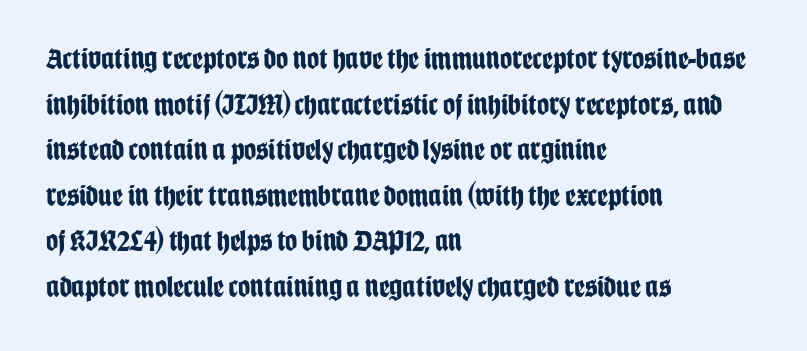
{"serif": "no", "italic": "no", "bold": "yes", "weight": "bold", "width": "condensed", "stroke_contrast": "low", "x_height": "large", "monospaced": "no", "underline": "no", "align": "left", "line_spacing": "normal", "line_spacing_ratio": 1.52, "letter_spacing": "normal", "letter_spacing_em": 0.0, "glyph_px": 30}
